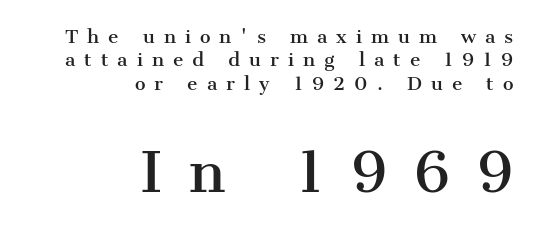
{"serif": "yes", "italic": "no", "width": "normal", "stroke_contrast": "medium", "x_height": "medium", "monospaced": "no", "underline": "no", "align": "right", "line_spacing": "normal", "line_spacing_ratio": 1.3, "letter_spacing": "wide", "letter_spacing_em": 0.5, "larger_block": "second", "size_ratio": 3.0, "glyph_px": 54}
